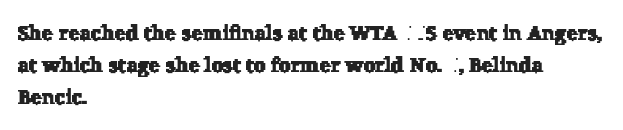
{"underline": "no", "align": "left", "line_spacing": "normal", "line_spacing_ratio": 1.52, "letter_spacing": "normal", "letter_spacing_em": 0.0, "glyph_px": 21}
